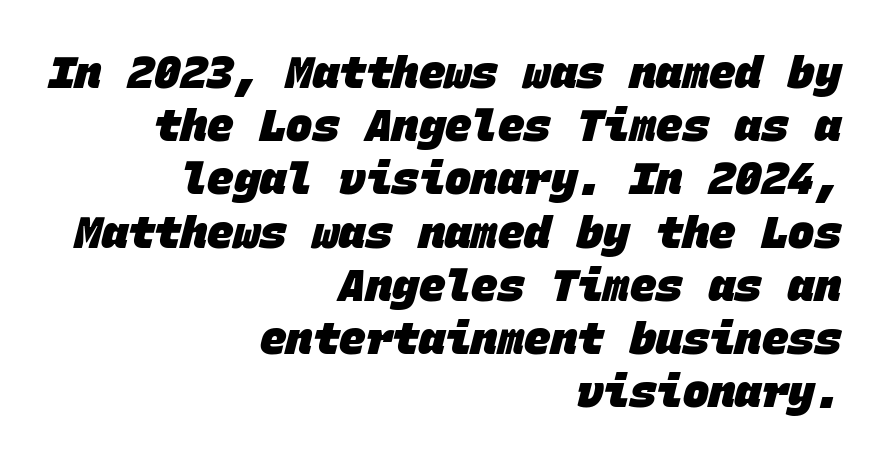
The image shows 44 px heavy sans-serif type, monospaced; set right-aligned, line spacing 1.21x, normal letter spacing, not underlined; low stroke contrast and a large x-height.
